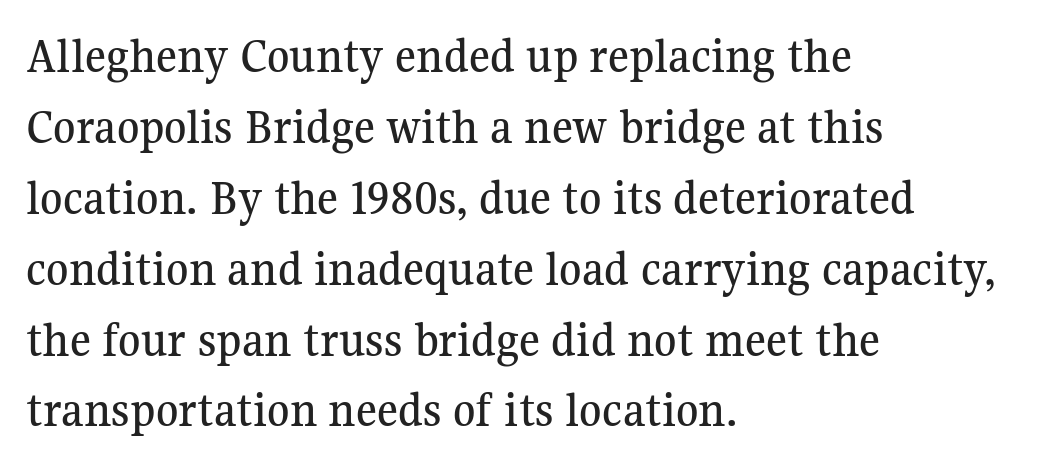
The image shows 51 px serif type, upright; set left-aligned, normal line spacing (1.39x), normal letter spacing, not underlined; medium stroke contrast and a medium x-height.
